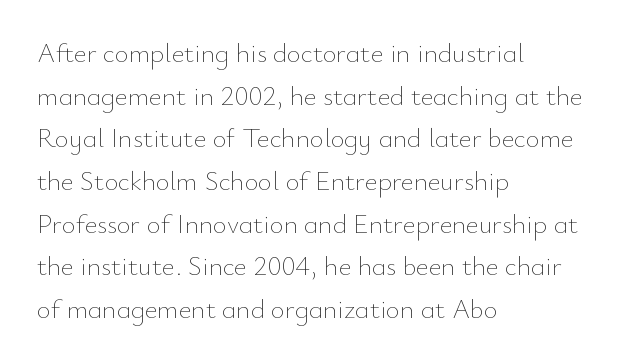
The ragged edge is on the right, which tells us the setting is flush left. Vertical strokes here are truly vertical. Heaviness? Minimal to ordinary, like unemphasized prose. Lines of text with bare space underneath.
